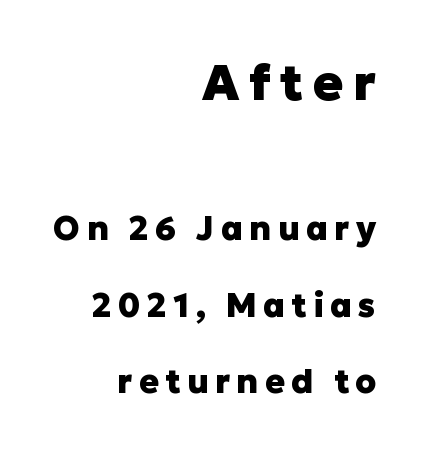
The image shows 50 px heavy sans-serif type, upright; set right-aligned, loose line spacing (2.32x), not underlined; the first (top) block is 1.52x larger; low stroke contrast and a medium x-height.
